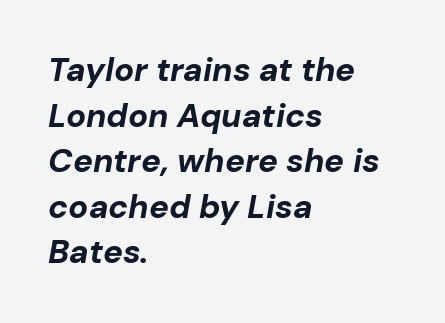
Q: Is the text bold? A: Yes.
Q: Is the text italic (slanted)? A: Yes, it leans right by about 10 degrees.
Q: Is the text underlined? A: No.
Q: How is the paragraph aligned? A: Left-aligned.
Q: Is the spacing between letters normal or unusually wide? A: Normal.
Q: Is the spacing between lines tight, normal or loose? A: Normal.
Q: Width (condensed, normal, or wide)? A: Normal.
Q: Stroke contrast? A: Low.
Q: x-height? A: Medium.
Q: Monospaced? A: No.
